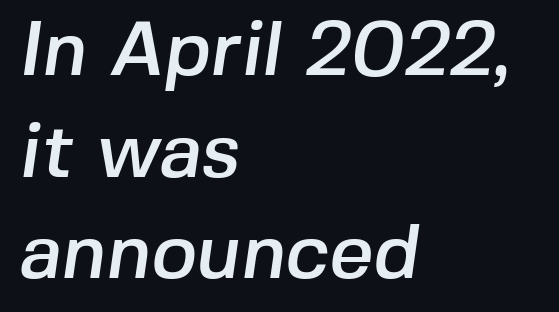
{"serif": "no", "width": "normal", "stroke_contrast": "low", "x_height": "medium", "monospaced": "no", "underline": "no", "align": "left", "line_spacing": "normal", "line_spacing_ratio": 1.32, "letter_spacing": "normal", "letter_spacing_em": 0.0, "glyph_px": 77}
